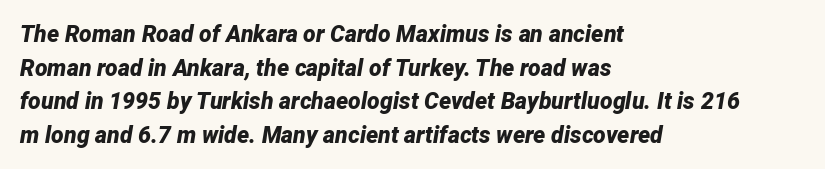
Is the letter spacing exaggerated? No — it looks like the ordinary default. Strong, thick strokes mark this as bold type. Each row of text sits above clean, open space. If you drew a line through each stem, it would be angled. Leading: standard.
